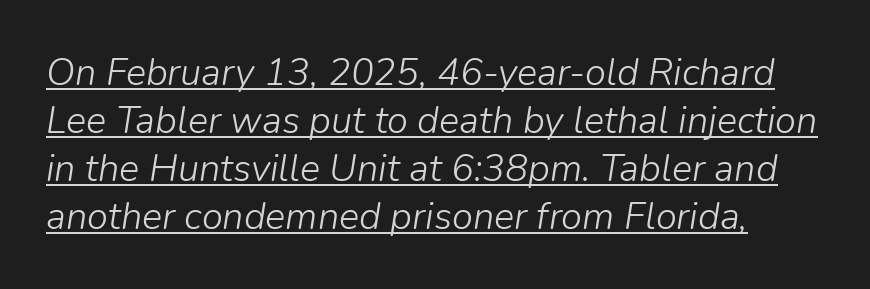
{"italic": "yes", "lean": "right", "slant_degrees": 9, "bold": "no", "weight": "light", "width": "normal", "stroke_contrast": "low", "x_height": "medium", "monospaced": "no", "underline": "yes", "line_spacing": "normal", "line_spacing_ratio": 1.26, "letter_spacing": "normal", "letter_spacing_em": 0.0, "glyph_px": 38}
